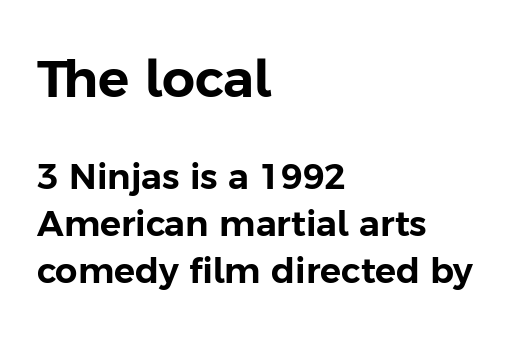
{"serif": "no", "italic": "no", "width": "normal", "stroke_contrast": "low", "x_height": "medium", "monospaced": "no", "underline": "no", "align": "left", "line_spacing": "normal", "line_spacing_ratio": 1.34, "letter_spacing": "normal", "letter_spacing_em": 0.0, "larger_block": "first", "size_ratio": 1.49, "glyph_px": 52}
